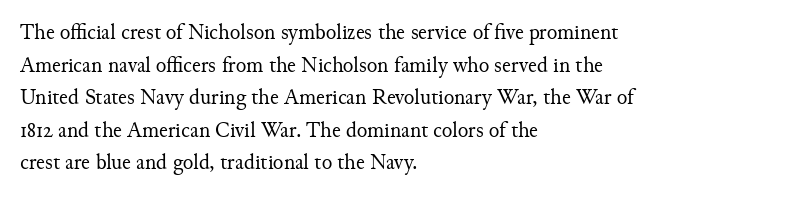
Q: Is the text bold? A: No.
Q: Is the text italic (slanted)? A: No, it is upright.
Q: Is the text underlined? A: No.
Q: How is the paragraph aligned? A: Left-aligned.
Q: Is the spacing between letters normal or unusually wide? A: Normal.
Q: Is the spacing between lines tight, normal or loose? A: Normal.
